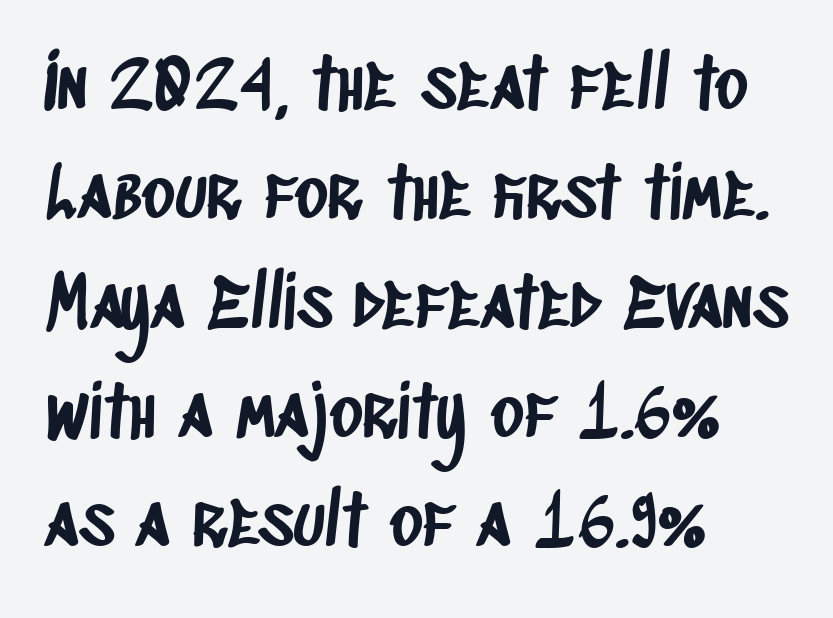
{"serif": "no", "width": "condensed", "stroke_contrast": "low", "x_height": "large", "monospaced": "no", "underline": "no", "align": "left", "line_spacing": "normal", "line_spacing_ratio": 1.54, "letter_spacing": "normal", "letter_spacing_em": 0.0, "glyph_px": 71}
